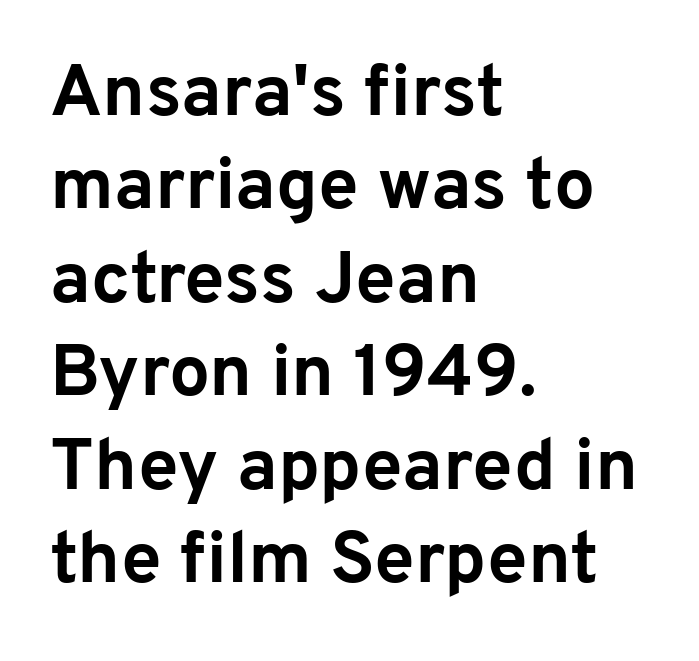
Rule under the text: the space is simply empty. Horizontal alignment here is leftward, the default for most running prose. Letter spacing: default. Regarding serifs, this sample does without them. Tall strokes in this sample are plumb rather than angled. Reading down the column, the eye jumps a familiar distance to each next line.
